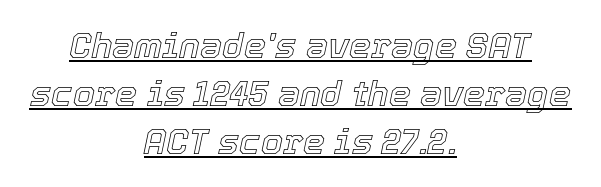
The image shows 35 px text type, italic (leaning right); set centered, normal line spacing (1.37x), normal letter spacing, underlined; a medium x-height.
